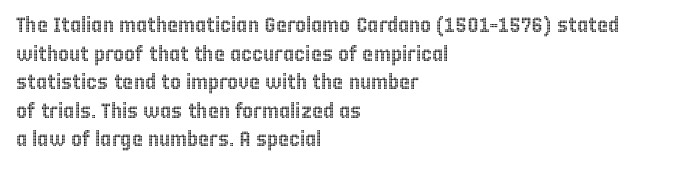
{"italic": "no", "underline": "no", "align": "left", "line_spacing": "normal", "line_spacing_ratio": 1.36, "letter_spacing": "normal", "letter_spacing_em": 0.0, "glyph_px": 21}
